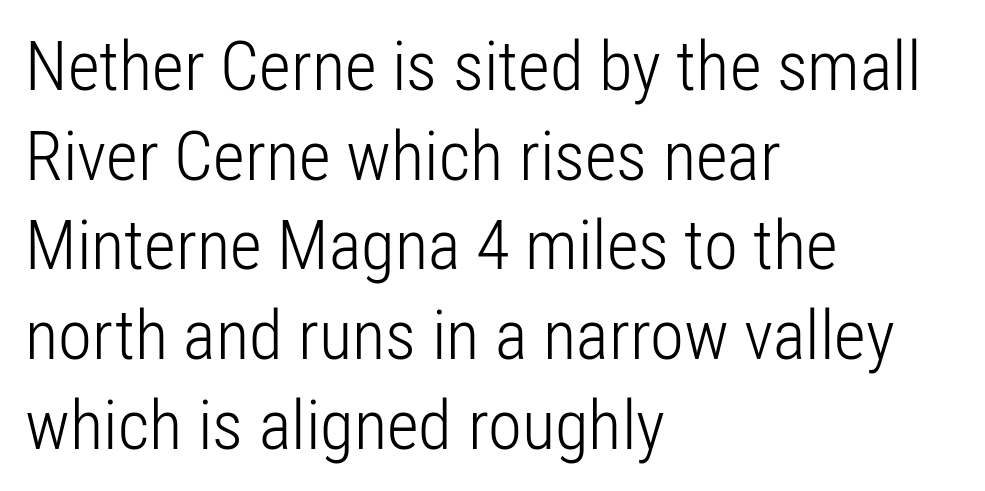
Note: no serifs on the glyphs. Do the characters align in a grid? No, the font is proportional. Words appear dense and cohesive because spacing is normal. These lines are set flush left with a ragged right edge. The leading is moderate, giving the passage an even texture.
